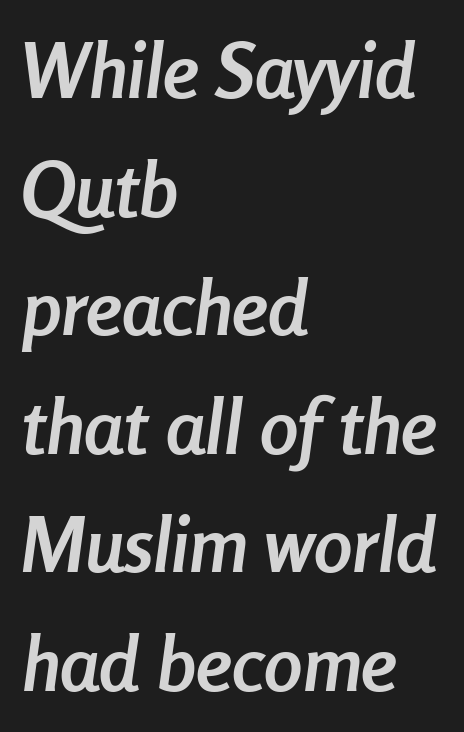
Reading down the column, the eye jumps a familiar distance to each next line. The tracking reads as untouched default to a designer's eye. The lines are quadded left. Plenty of ink on the page — the face is bold. It's the slanting kind of type. A clean baseline with only descenders dipping below it.
